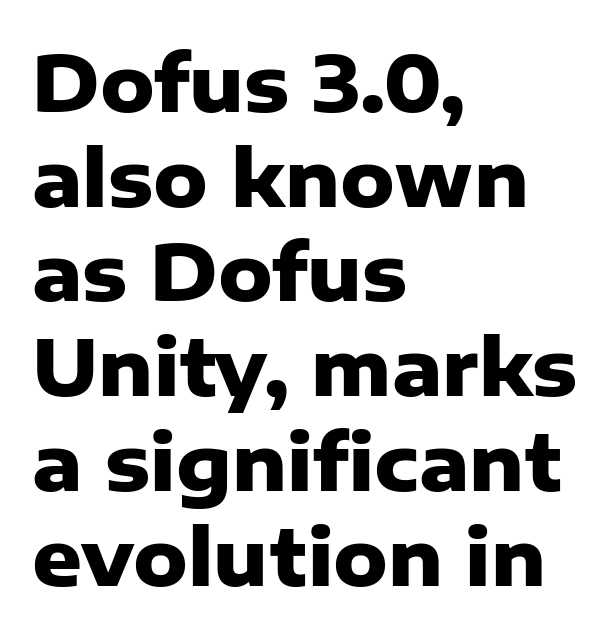
The ragged edge is on the right, which tells us the setting is flush left. This rendering employs a face without finishing strokes, i.e., a sans-serif. This sample uses an upright cut, with every glyph sitting square on the baseline. The sample has been set heavy, in full bold. Is the letter spacing exaggerated? No — it looks like the ordinary default. Glance below the letters and you will spot only blank space.
